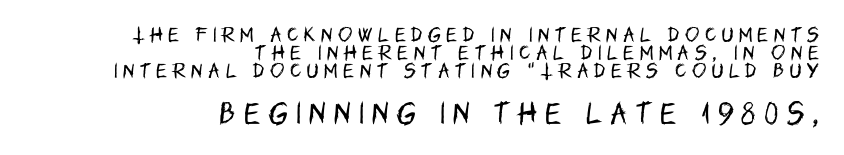
The image shows 25 px text type, upright; set right-aligned, tight line spacing (1.06x), unusually wide letter spacing (+0.33 em), not underlined; the second (bottom) block is 1.47x larger.
